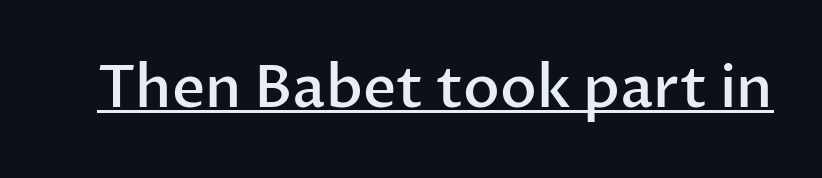
Q: Is the text bold? A: Semi-bold.
Q: Is the text italic (slanted)? A: No, it is upright.
Q: Is the typeface a serif or a sans-serif typeface? A: Sans-serif.
Q: Is the text underlined? A: Yes.
Q: Is the spacing between letters normal or unusually wide? A: Normal.
Q: Width (condensed, normal, or wide)? A: Normal.
Q: Stroke contrast? A: Low.
Q: x-height? A: Medium.
Q: Monospaced? A: No.
